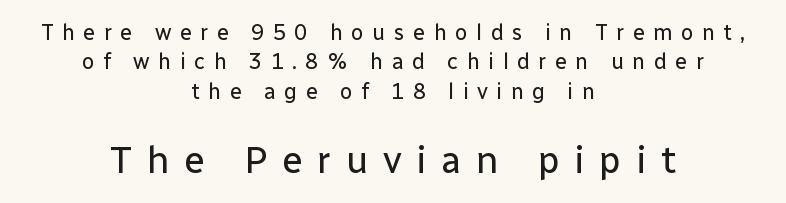
The image shows 38 px regular-weight sans-serif type, upright; set centered, normal line spacing (1.33x), unusually wide letter spacing (+0.38 em), not underlined; the second (bottom) block is 1.73x larger; low stroke contrast and a medium x-height.
